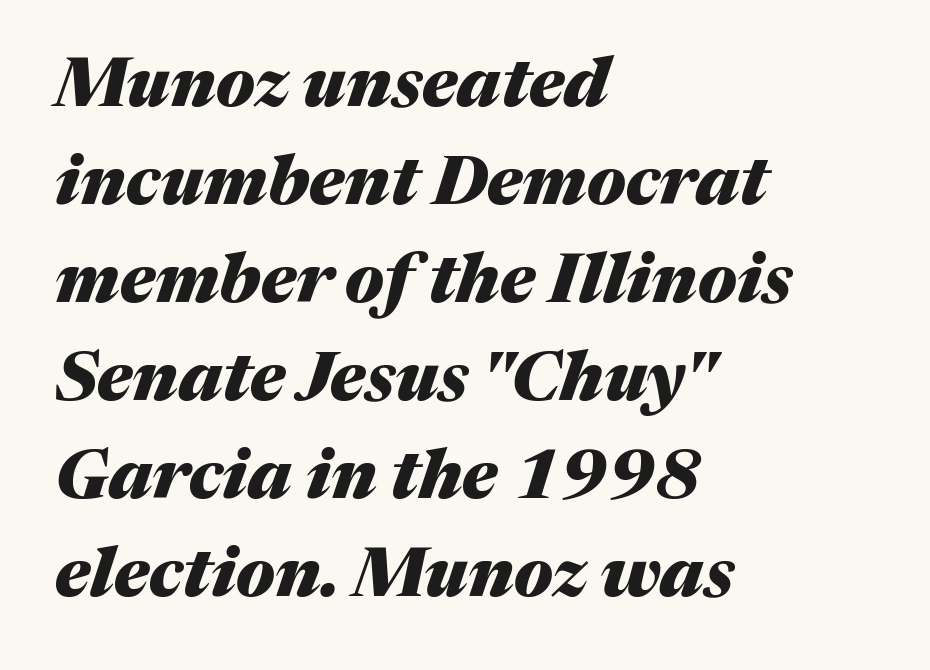
{"italic": "yes", "lean": "right", "slant_degrees": 17, "bold": "yes", "weight": "heavy", "width": "normal", "stroke_contrast": "medium", "x_height": "medium", "monospaced": "no", "underline": "no", "align": "left", "line_spacing": "normal", "line_spacing_ratio": 1.42, "letter_spacing": "normal", "letter_spacing_em": 0.0, "glyph_px": 69}
